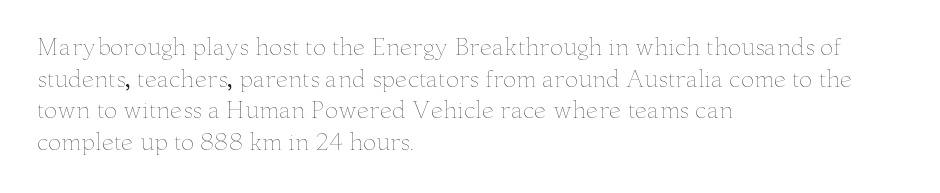
Q: Is the text bold? A: No.
Q: Is the text italic (slanted)? A: No, it is upright.
Q: Is the text underlined? A: No.
Q: How is the paragraph aligned? A: Left-aligned.
Q: Is the spacing between letters normal or unusually wide? A: Normal.
Q: Is the spacing between lines tight, normal or loose? A: Normal.
